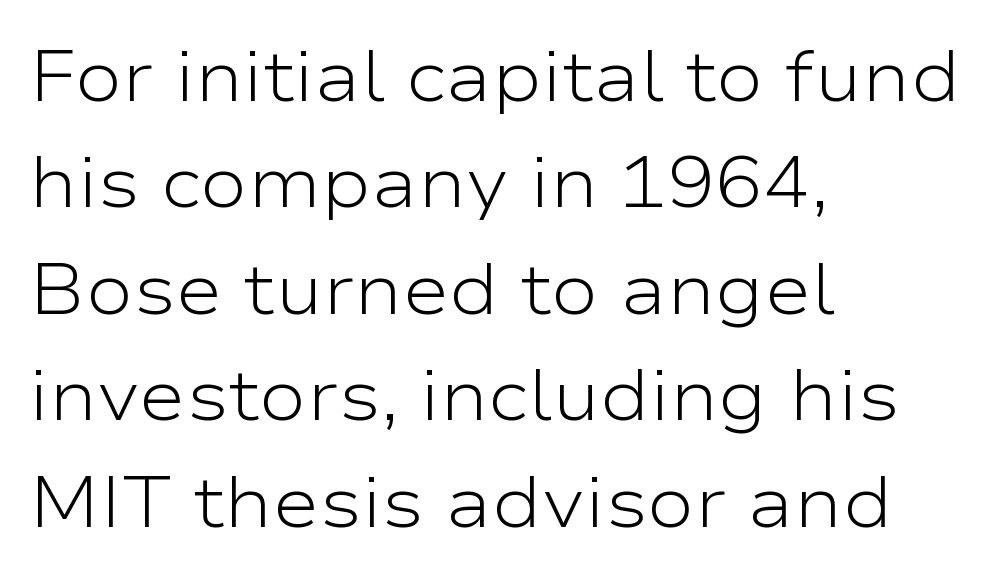
{"serif": "no", "italic": "no", "bold": "no", "weight": "light", "width": "wide", "stroke_contrast": "low", "x_height": "medium", "monospaced": "no", "underline": "no", "align": "left", "line_spacing": "normal", "line_spacing_ratio": 1.5, "letter_spacing": "normal", "letter_spacing_em": 0.0, "glyph_px": 71}
